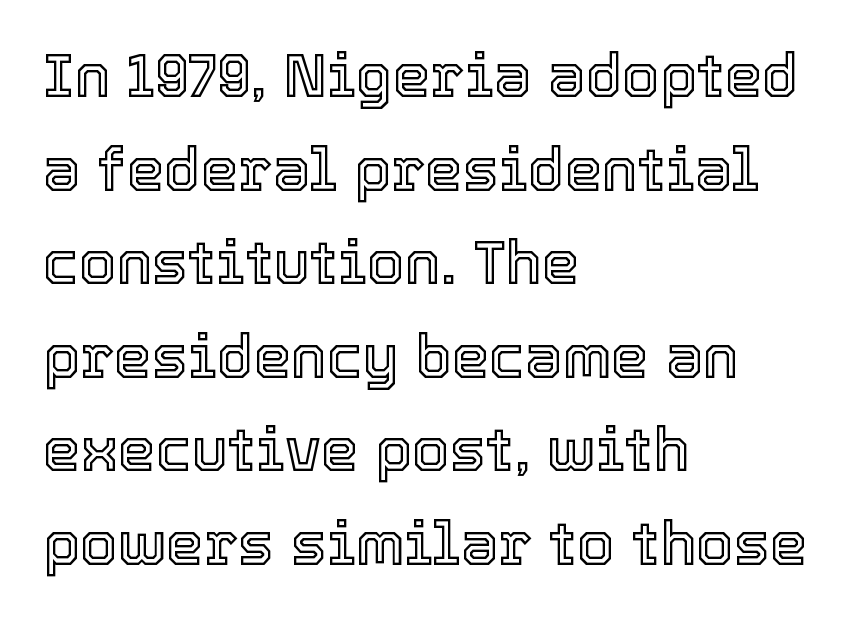
Words float on clear page, feet unadorned. Look at the tracking — it's just the regular setting, nothing added. These lines are set flush left with a ragged right edge. Is there much room between lines? A standard amount, neither cramped nor airy. Does the lettering tilt? It doesn't — this is upright.
